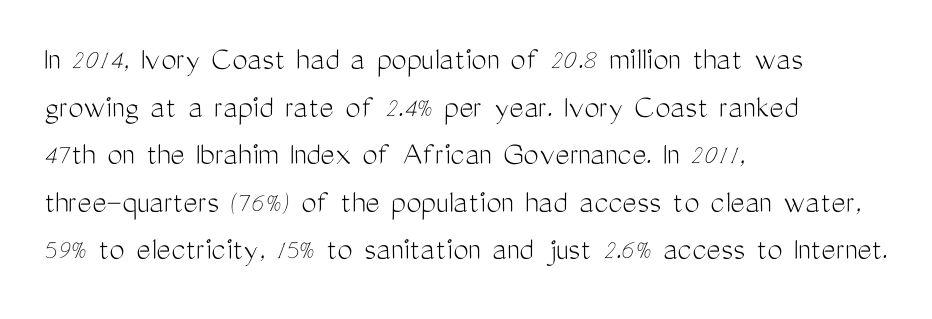
Clear beneath every line of the passage. Alignment: flush left. Weight class: somewhere from thin through regular. Nope, no serifs anywhere on these letters. Short note: letters normally spaced. The rendering uses natural spacing where letterforms have individual widths.
